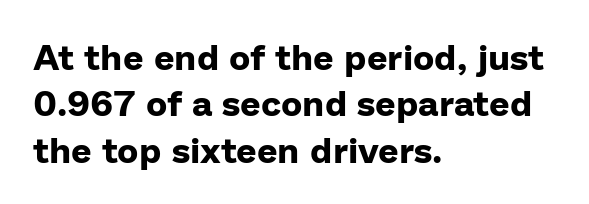
Q: Is the text bold? A: Yes.
Q: Is the text italic (slanted)? A: No, it is upright.
Q: Is the typeface a serif or a sans-serif typeface? A: Sans-serif.
Q: Is the text underlined? A: No.
Q: How is the paragraph aligned? A: Left-aligned.
Q: Is the spacing between letters normal or unusually wide? A: Normal.
Q: Is the spacing between lines tight, normal or loose? A: Normal.
Q: Width (condensed, normal, or wide)? A: Normal.
Q: Stroke contrast? A: Low.
Q: x-height? A: Medium.
Q: Monospaced? A: No.
